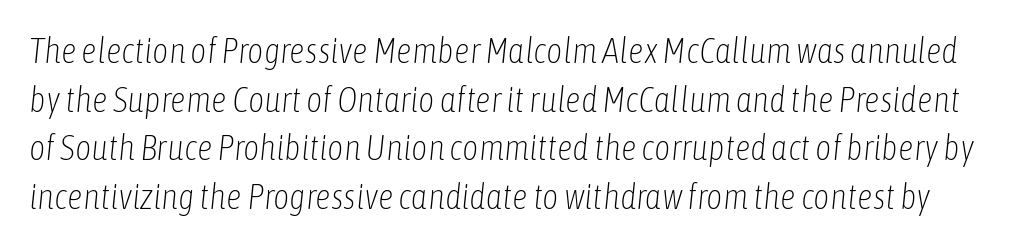
The image shows 35 px light, condensed type, italic (leaning right); set normal line spacing (1.39x), normal letter spacing, not underlined; low stroke contrast and a medium x-height.
